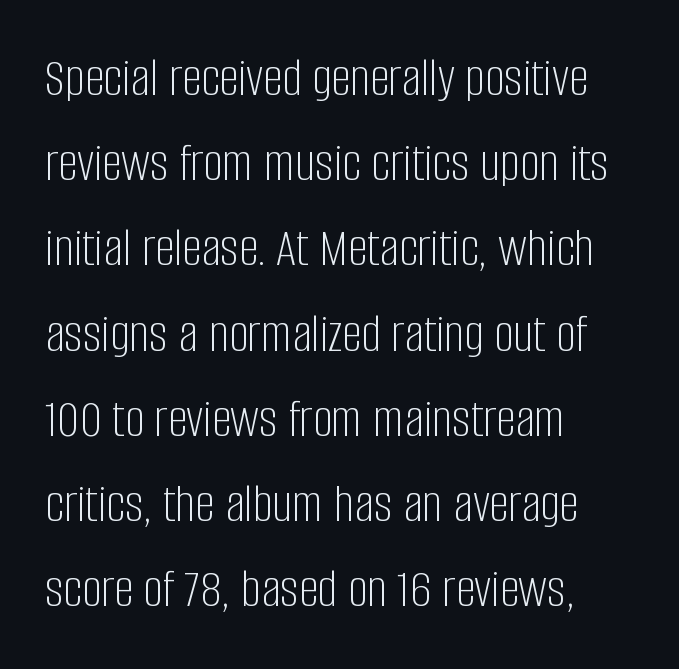
The image shows 55 px light, condensed sans-serif type, upright; set left-aligned, normal line spacing (1.55x), normal letter spacing, not underlined; low stroke contrast and a large x-height.
